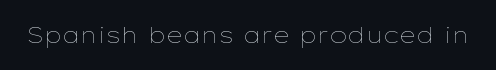
The image shows 22 px text type, upright; set normal letter spacing, not underlined.
